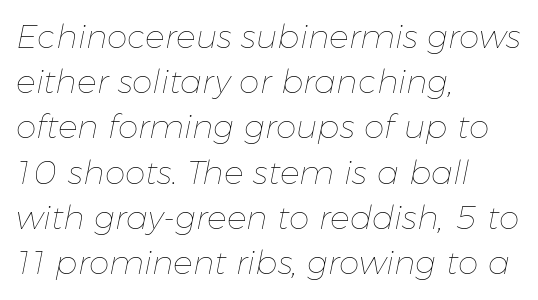
Q: Is the text bold? A: No.
Q: Is the text italic (slanted)? A: Yes, it leans right by about 11 degrees.
Q: Is the text underlined? A: No.
Q: How is the paragraph aligned? A: Left-aligned.
Q: Is the spacing between letters normal or unusually wide? A: Normal.
Q: Is the spacing between lines tight, normal or loose? A: Normal.
Q: Width (condensed, normal, or wide)? A: Normal.
Q: Stroke contrast? A: Low.
Q: x-height? A: Medium.
Q: Monospaced? A: No.
